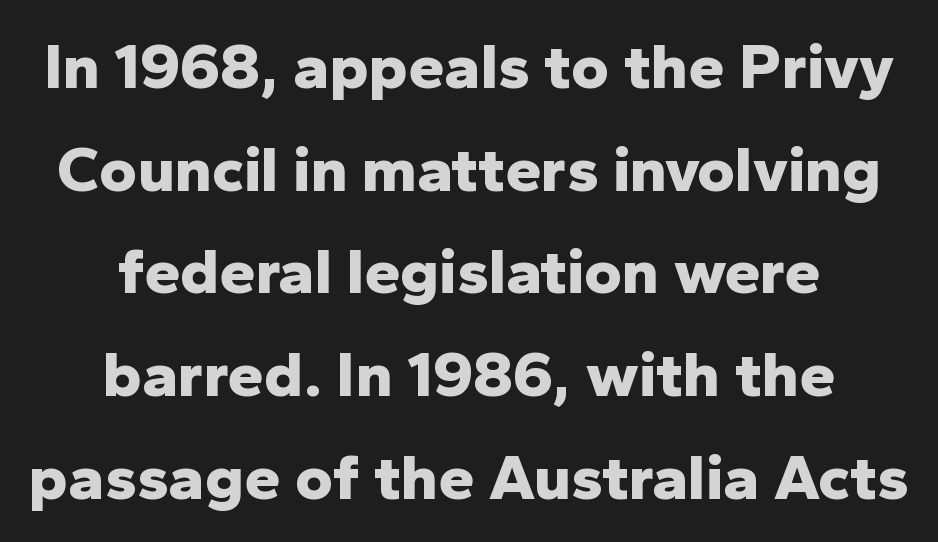
Q: Is the text bold? A: Yes.
Q: Is the text italic (slanted)? A: No, it is upright.
Q: Is the typeface a serif or a sans-serif typeface? A: Sans-serif.
Q: Is the text underlined? A: No.
Q: How is the paragraph aligned? A: Centered.
Q: Is the spacing between letters normal or unusually wide? A: Normal.
Q: Is the spacing between lines tight, normal or loose? A: Normal.
Q: Width (condensed, normal, or wide)? A: Normal.
Q: Stroke contrast? A: Low.
Q: x-height? A: Medium.
Q: Monospaced? A: No.
